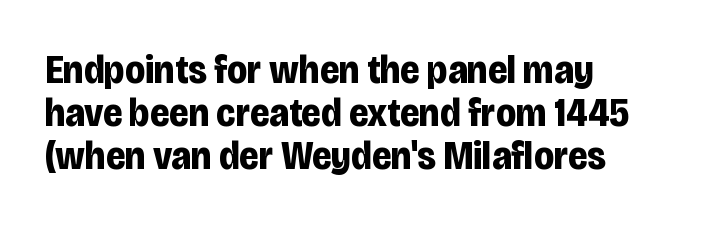
The image shows 40 px bold, condensed sans-serif type, upright; set left-aligned, tight line spacing (1.07x), normal letter spacing, not underlined; low stroke contrast and a large x-height.
